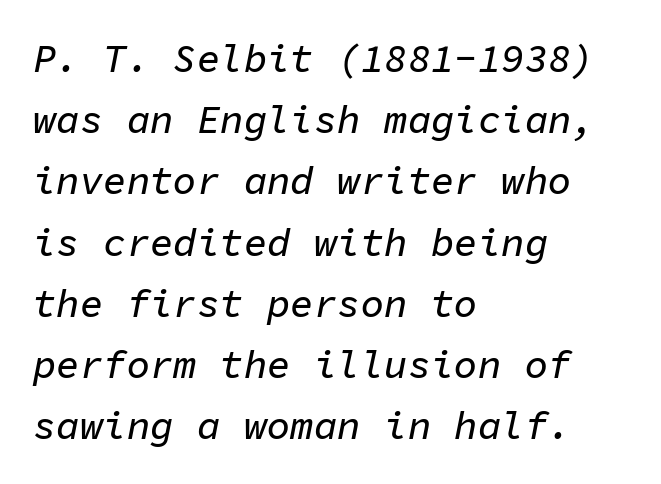
Alignment: flush left. Italic? Definitely — the glyphs are oblique. These lines sit exactly where default settings would place them. The rendering uses typewriter-style spacing with identical character cells. Bare-footed words on every line. Nobody touched the tracking dial on this one.
